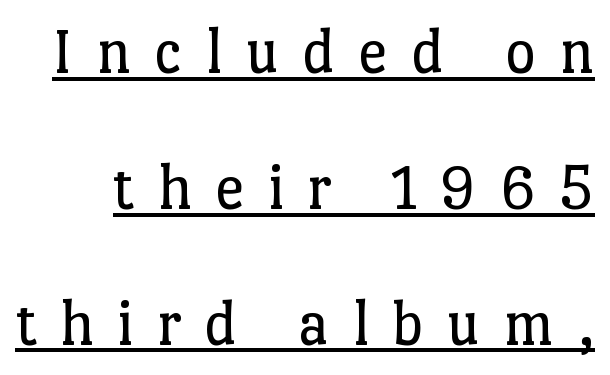
The typography opts for an upright posture over an oblique one. The passage shown is underscored from start to finish. Look at the tracking — it's clearly loosened, letters drifting apart. A typesetter would call this leading open, well beyond the default. The passage shown is typeset with a serif family.
